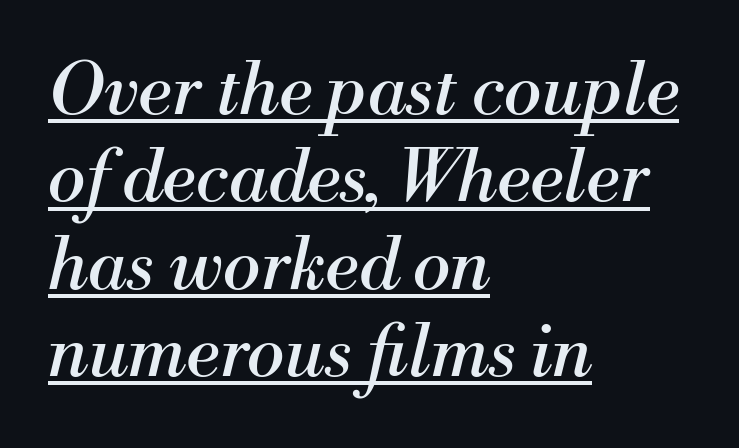
{"serif": "yes", "italic": "yes", "lean": "right", "slant_degrees": 13, "bold": "no", "weight": "regular", "width": "normal", "stroke_contrast": "medium", "x_height": "small", "monospaced": "no", "underline": "yes", "align": "left", "line_spacing_ratio": 1.23, "letter_spacing": "normal", "letter_spacing_em": 0.0, "glyph_px": 71}
